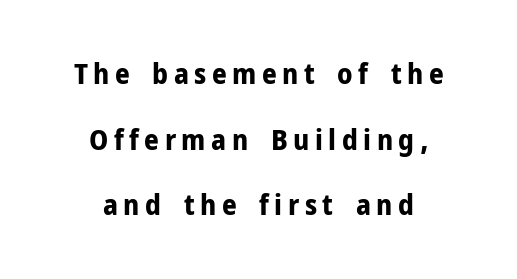
{"serif": "no", "italic": "no", "bold": "yes", "weight": "bold", "width": "normal", "stroke_contrast": "low", "x_height": "medium", "monospaced": "no", "underline": "no", "align": "center", "line_spacing": "loose", "line_spacing_ratio": 2.26, "glyph_px": 29}
